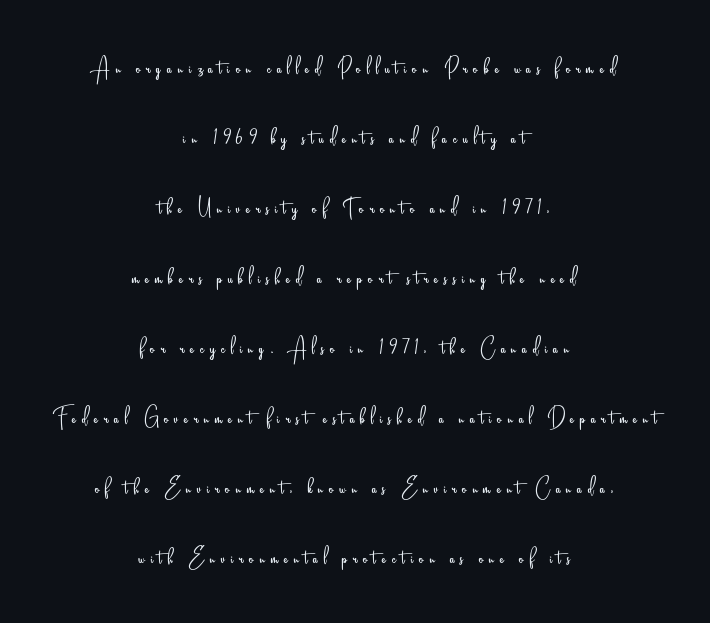
Observe the absence of serifs on each vertical stroke in this sample. A typesetter would call this heavily tracked-out type. Is this a fixed-width face? No — the glyphs have proportional, varying widths.
